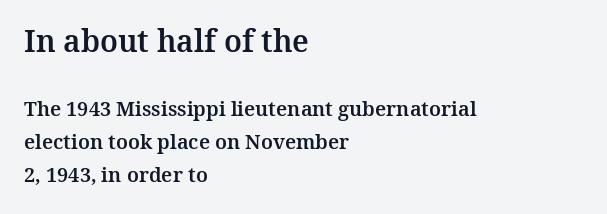
{"serif": "yes", "italic": "no", "width": "normal", "stroke_contrast": "medium", "x_height": "medium", "monospaced": "no", "underline": "no", "align": "left", "line_spacing": "normal", "line_spacing_ratio": 1.64, "letter_spacing": "normal", "letter_spacing_em": 0.0, "larger_block": "first", "size_ratio": 1.5, "glyph_px": 30}
